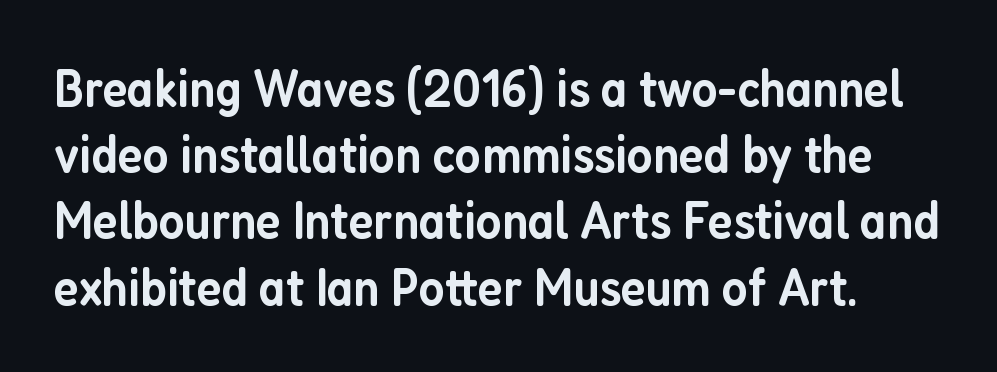
Is this a fixed-width face? No — the glyphs have proportional, varying widths. Leading: standard. The gaps between neighbouring characters are ordinary and unremarkable. Set as a demibold, roughly 600 on the weight scale.
